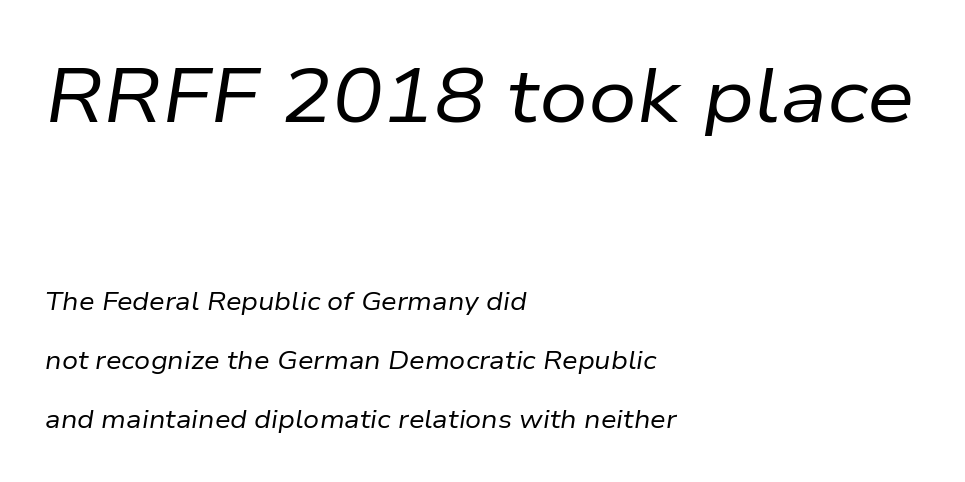
The image shows 76 px regular-weight type, italic (leaning right); set left-aligned, loose line spacing (2.35x), normal letter spacing, not underlined; the first (top) block is 3.04x larger; low stroke contrast and a medium x-height.
